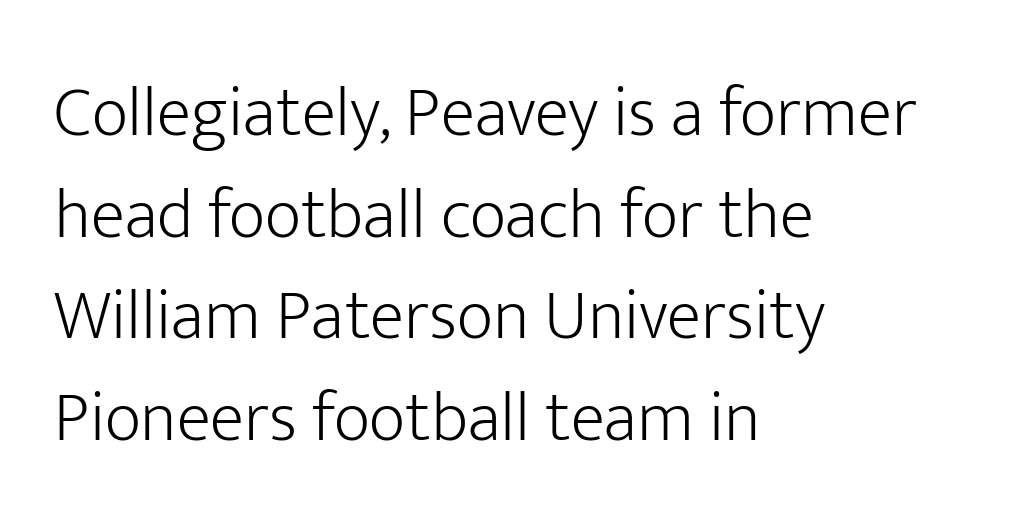
Q: Is the text bold? A: No.
Q: Is the text italic (slanted)? A: No, it is upright.
Q: Is the typeface a serif or a sans-serif typeface? A: Sans-serif.
Q: Is the text underlined? A: No.
Q: How is the paragraph aligned? A: Left-aligned.
Q: Is the spacing between letters normal or unusually wide? A: Normal.
Q: Is the spacing between lines tight, normal or loose? A: Normal.
Q: Width (condensed, normal, or wide)? A: Normal.
Q: Stroke contrast? A: Low.
Q: x-height? A: Medium.
Q: Monospaced? A: No.
